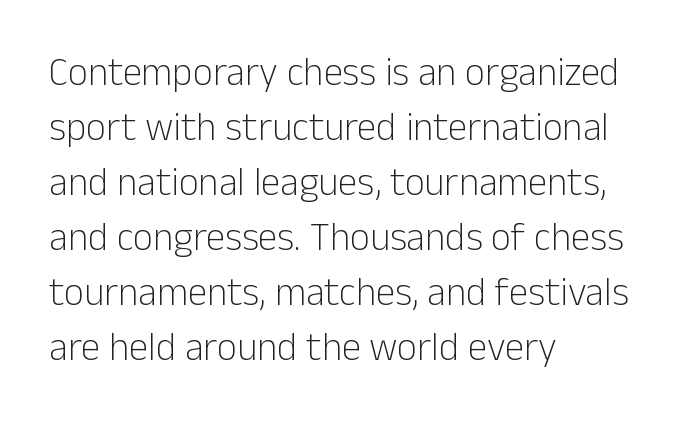
No extra ink here — the face is not bold. Visually the block forms a straight wall on the left and a jagged coastline on the right. The block of text has a typical density, with ordinary space between rows. The face used here is proportionally spaced, like ordinary book or web type.
